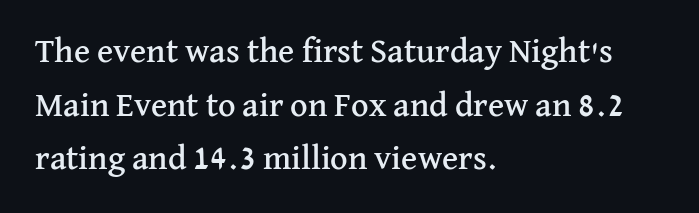
{"serif": "yes", "italic": "no", "width": "normal", "stroke_contrast": "medium", "x_height": "medium", "monospaced": "no", "underline": "no", "align": "left", "line_spacing": "normal", "line_spacing_ratio": 1.58, "letter_spacing": "normal", "letter_spacing_em": 0.0, "glyph_px": 34}
